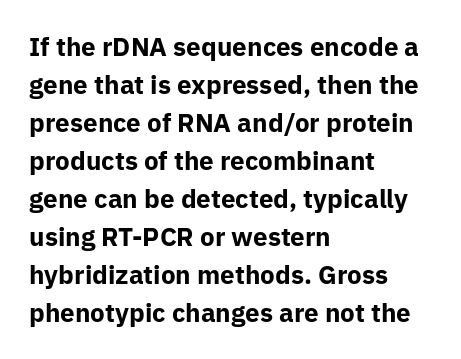
Horizontal alignment here is leftward, the default for most running prose. Nothing unusual about the tracking: characters are spaced as the font intends. Students, observe: this is what conventionally led text looks like. Does the lettering tilt? It doesn't — this is upright.
